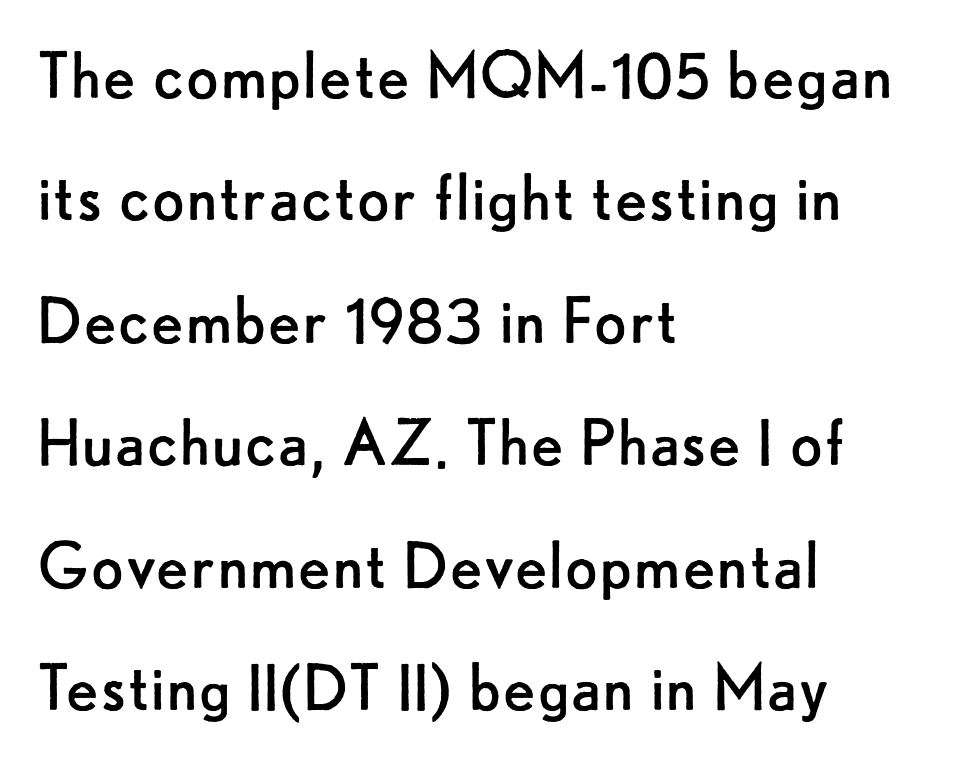
{"serif": "no", "italic": "no", "bold": "no", "weight": "regular", "width": "normal", "stroke_contrast": "low", "x_height": "small", "monospaced": "no", "underline": "no", "align": "left", "line_spacing": "normal", "line_spacing_ratio": 1.59, "letter_spacing": "normal", "letter_spacing_em": 0.0, "glyph_px": 77}
